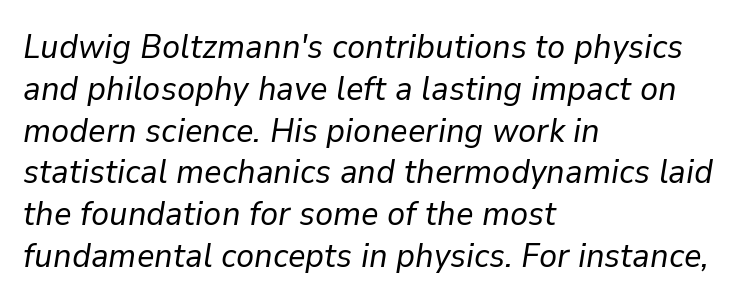
Q: Is the text bold? A: No.
Q: Is the text italic (slanted)? A: Yes, it leans right by about 9 degrees.
Q: Is the text underlined? A: No.
Q: How is the paragraph aligned? A: Left-aligned.
Q: Is the spacing between letters normal or unusually wide? A: Normal.
Q: Width (condensed, normal, or wide)? A: Normal.
Q: Stroke contrast? A: Low.
Q: x-height? A: Medium.
Q: Monospaced? A: No.
